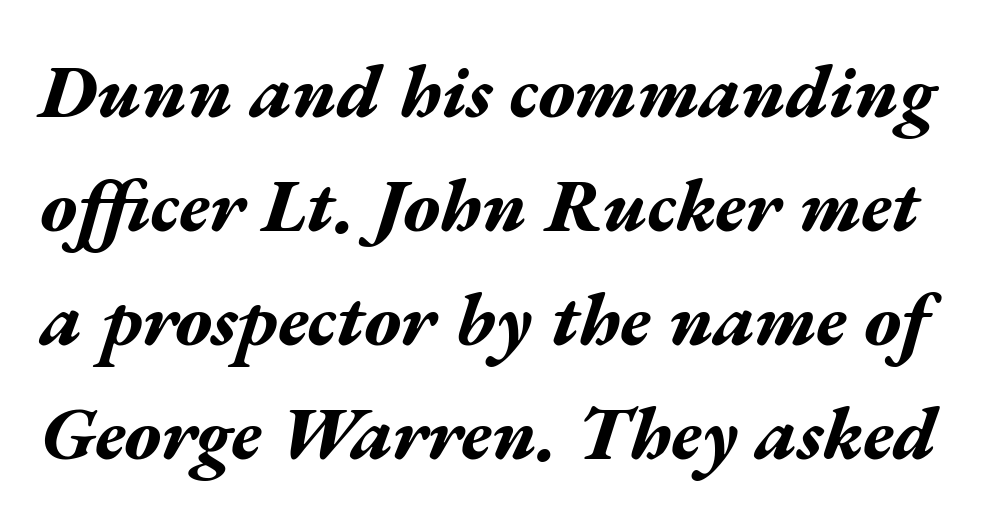
Characters follow at the spacing the type designer built in. You could not count columns in this text — the font is proportionally spaced. Slanted lettering throughout. The rows are spaced the way most documents space them.
